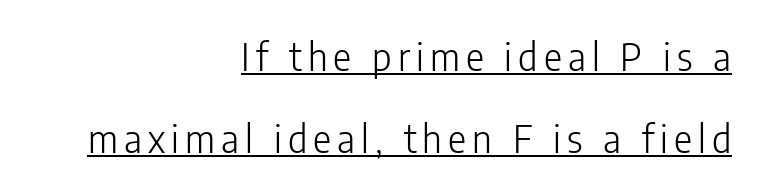
The glyphs in this specimen are sans serif. This is the regular roman posture of the typeface. Horizontal bands of white between lines are thick stripes. Like a heading marked for emphasis, these lines bear an underscore.
